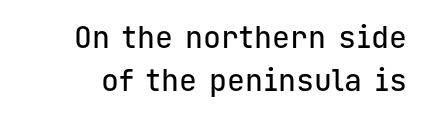
{"serif": "no", "italic": "no", "width": "normal", "stroke_contrast": "low", "x_height": "medium", "monospaced": "yes", "underline": "no", "line_spacing": "normal", "line_spacing_ratio": 1.43, "letter_spacing": "normal", "letter_spacing_em": 0.0, "glyph_px": 30}
